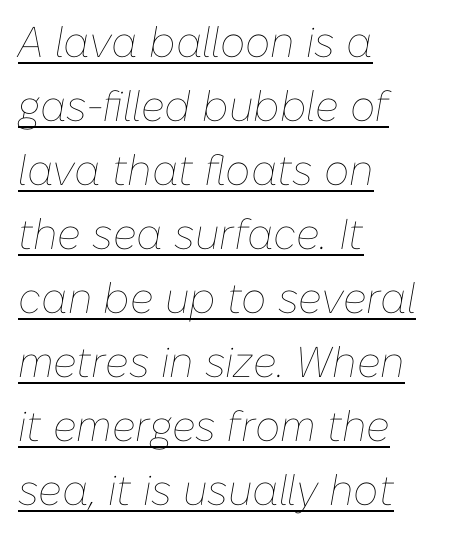
The image shows 43 px thin type, italic (leaning right); set left-aligned, normal line spacing (1.49x), normal letter spacing, underlined; low stroke contrast and a medium x-height.
